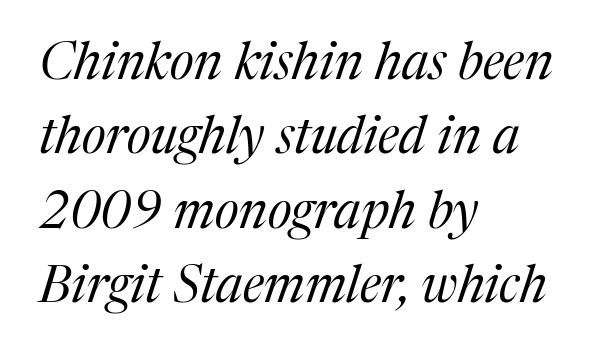
The image shows 51 px regular-weight serif type, italic (leaning right); set left-aligned, normal line spacing (1.46x), normal letter spacing, not underlined; medium stroke contrast and a medium x-height.
